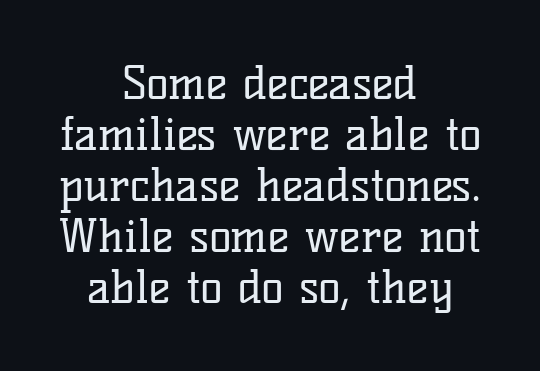
The image shows 46 px regular-weight serif type, upright; set centered, tight line spacing (1.11x), normal letter spacing, not underlined; low stroke contrast and a medium x-height.
